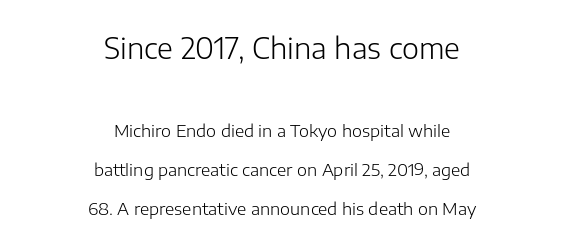
{"serif": "no", "italic": "no", "bold": "no", "weight": "light", "width": "normal", "stroke_contrast": "low", "x_height": "medium", "monospaced": "no", "underline": "no", "align": "center", "line_spacing": "loose", "line_spacing_ratio": 2.3, "letter_spacing": "normal", "letter_spacing_em": 0.0, "larger_block": "first", "size_ratio": 1.71, "glyph_px": 29}
